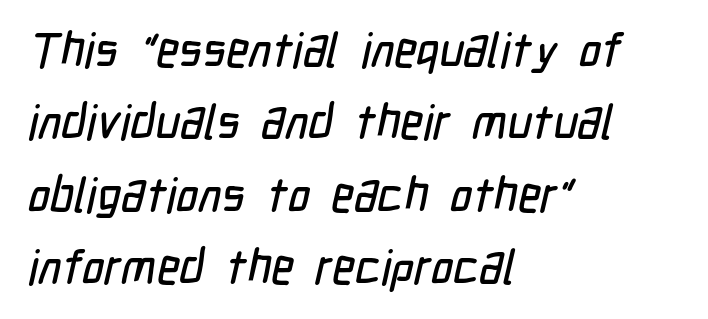
{"serif": "no", "width": "condensed", "stroke_contrast": "low", "x_height": "medium", "monospaced": "no", "underline": "no", "align": "left", "line_spacing": "normal", "line_spacing_ratio": 1.51, "letter_spacing": "normal", "letter_spacing_em": 0.0, "glyph_px": 48}
